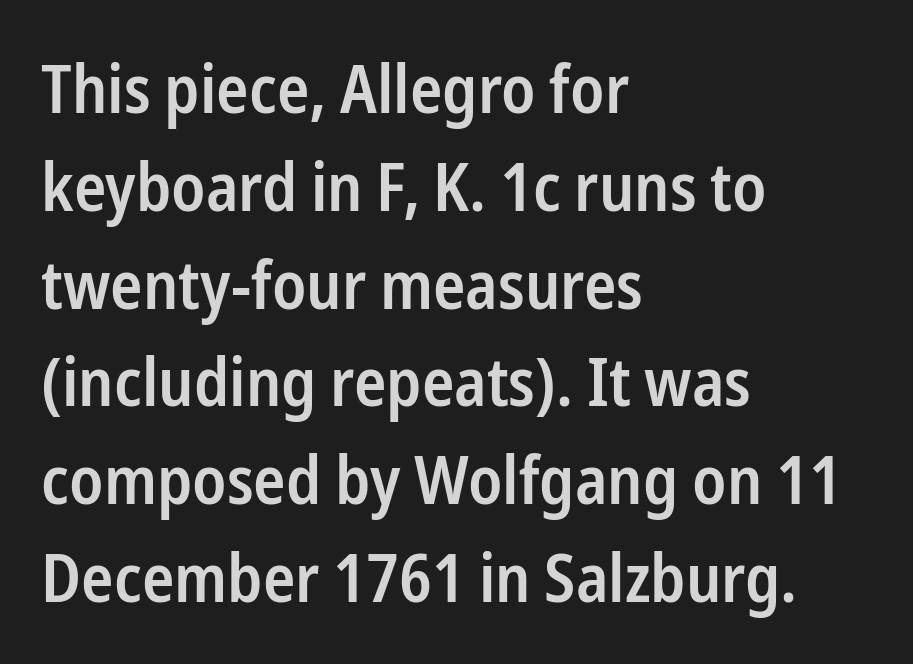
Q: Is the text bold? A: Semi-bold.
Q: Is the text italic (slanted)? A: No, it is upright.
Q: Is the typeface a serif or a sans-serif typeface? A: Sans-serif.
Q: Is the text underlined? A: No.
Q: How is the paragraph aligned? A: Left-aligned.
Q: Is the spacing between letters normal or unusually wide? A: Normal.
Q: Is the spacing between lines tight, normal or loose? A: Normal.
Q: Width (condensed, normal, or wide)? A: Condensed.
Q: Stroke contrast? A: Low.
Q: x-height? A: Medium.
Q: Monospaced? A: No.
